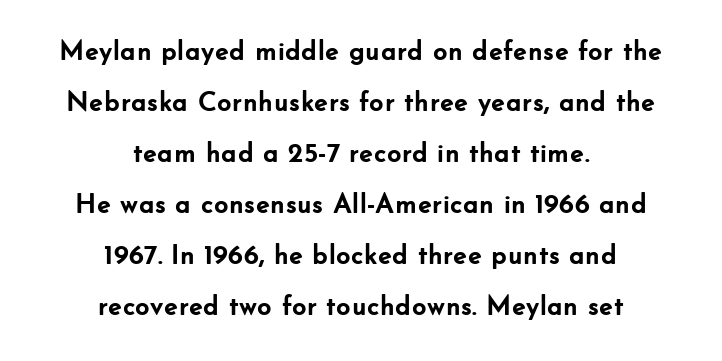
{"serif": "no", "italic": "no", "bold": "yes", "weight": "semibold", "width": "normal", "stroke_contrast": "low", "x_height": "small", "monospaced": "no", "underline": "no", "align": "center", "line_spacing_ratio": 1.82, "letter_spacing": "normal", "letter_spacing_em": 0.0, "glyph_px": 28}
